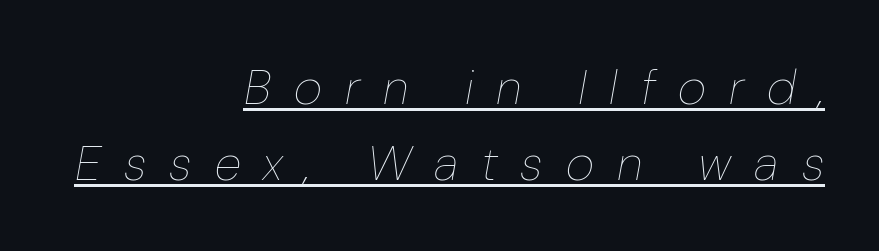
This sample has the flowing, uneven cadence of proportional lettering. These characters rest on top of a visible drawn line. Every character sits at an angle, as italics do. Stems here are at most as thick as an everyday book face. All the whitespace from short lines collects on the left. Regular leading.
